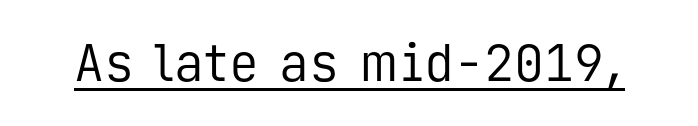
The image shows 50 px regular-weight sans-serif type, upright, monospaced; set normal letter spacing, underlined; low stroke contrast and a medium x-height.
